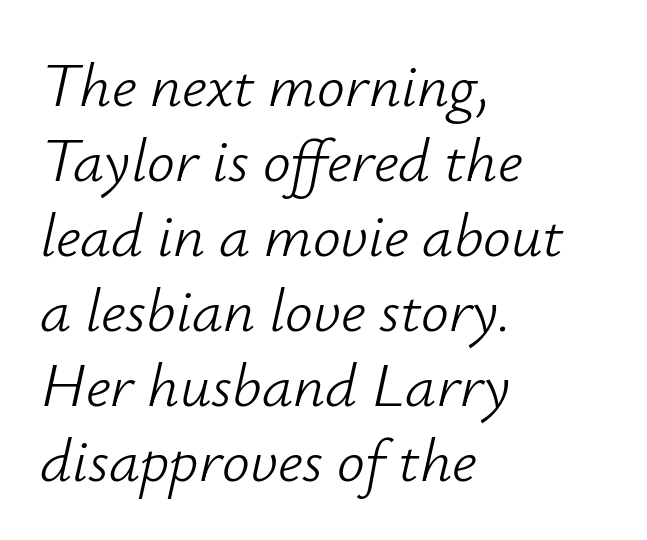
{"italic": "yes", "lean": "right", "slant_degrees": 12, "bold": "no", "weight": "light", "width": "normal", "stroke_contrast": "low", "x_height": "small", "monospaced": "no", "underline": "no", "align": "left", "line_spacing_ratio": 1.21, "letter_spacing": "normal", "letter_spacing_em": 0.0, "glyph_px": 62}
